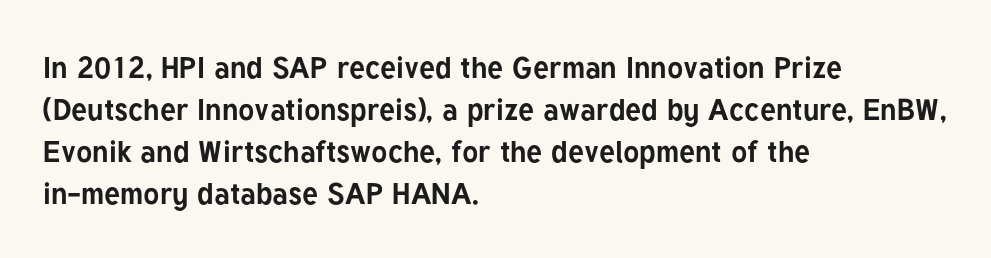
Q: Is the text bold? A: Yes.
Q: Is the text italic (slanted)? A: No, it is upright.
Q: Is the typeface a serif or a sans-serif typeface? A: Sans-serif.
Q: Is the text underlined? A: No.
Q: How is the paragraph aligned? A: Left-aligned.
Q: Is the spacing between letters normal or unusually wide? A: Normal.
Q: Is the spacing between lines tight, normal or loose? A: Normal.
Q: Width (condensed, normal, or wide)? A: Normal.
Q: Stroke contrast? A: Low.
Q: x-height? A: Medium.
Q: Monospaced? A: No.
